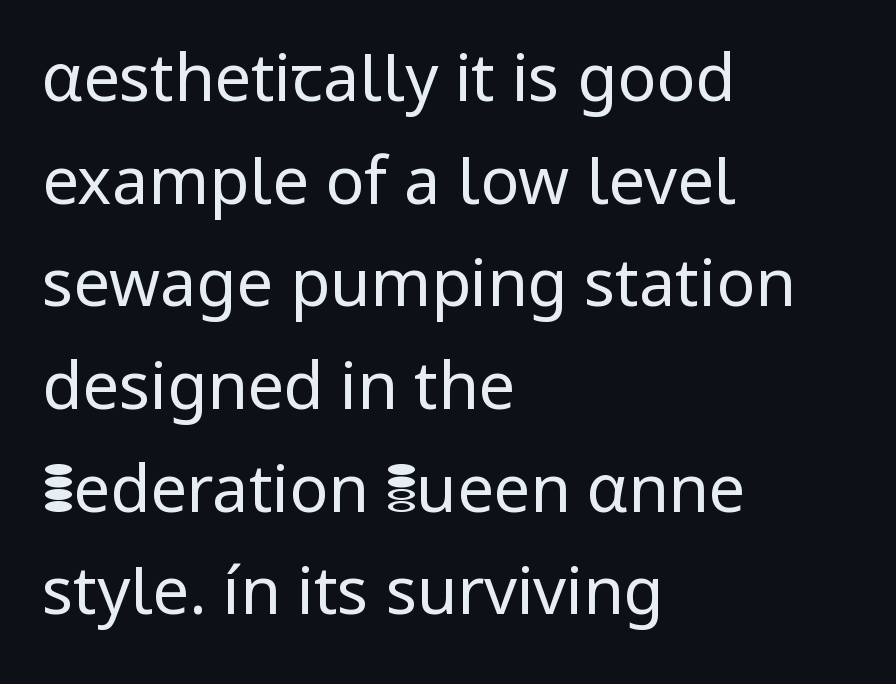
Q: Is the text bold? A: No.
Q: Is the text italic (slanted)? A: No, it is upright.
Q: Is the typeface a serif or a sans-serif typeface? A: Sans-serif.
Q: Is the text underlined? A: No.
Q: How is the paragraph aligned? A: Left-aligned.
Q: Is the spacing between letters normal or unusually wide? A: Normal.
Q: Is the spacing between lines tight, normal or loose? A: Normal.
Q: Width (condensed, normal, or wide)? A: Normal.
Q: Stroke contrast? A: Low.
Q: x-height? A: Medium.
Q: Monospaced? A: No.
